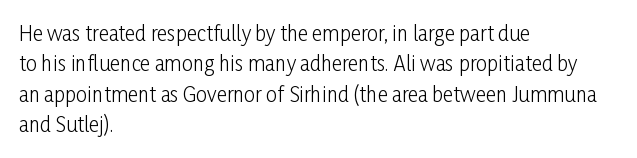
The typesetting does not lean heavy: it is not bold. Words appear dense and cohesive because spacing is normal. Every character sits straight up, as roman type does. What's the leading like? Ordinary, nothing unusual. Glance below the letters and you will spot only blank space.
